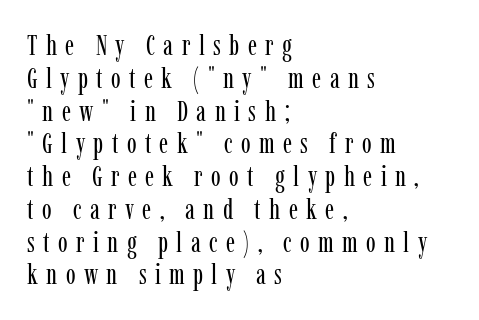
Q: Is the text bold? A: No.
Q: Is the text italic (slanted)? A: No, it is upright.
Q: Is the typeface a serif or a sans-serif typeface? A: Serif.
Q: Is the text underlined? A: No.
Q: How is the paragraph aligned? A: Left-aligned.
Q: Is the spacing between letters normal or unusually wide? A: Unusually wide.
Q: Is the spacing between lines tight, normal or loose? A: Tight.
Q: Width (condensed, normal, or wide)? A: Condensed.
Q: Stroke contrast? A: Low.
Q: x-height? A: Medium.
Q: Monospaced? A: No.
